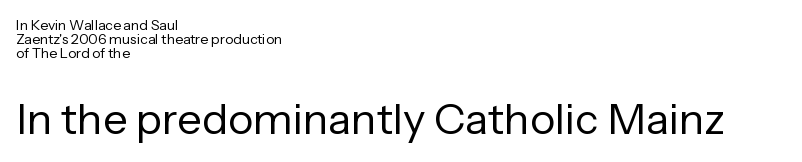
The image shows 43 px regular-weight sans-serif type, upright; set left-aligned, tight line spacing (1.0x), normal letter spacing, not underlined; the second (bottom) block is 3.07x larger; low stroke contrast and a medium x-height.
